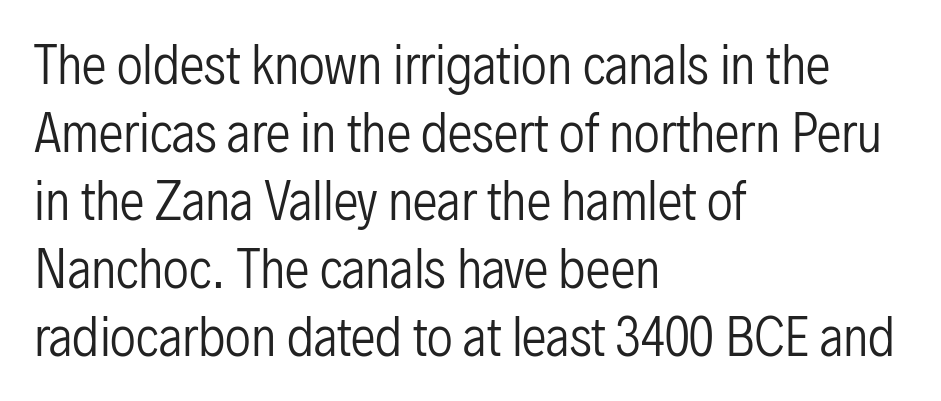
The image shows 50 px regular-weight, condensed sans-serif type, upright; set left-aligned, normal line spacing (1.36x), normal letter spacing, not underlined; low stroke contrast and a medium x-height.
